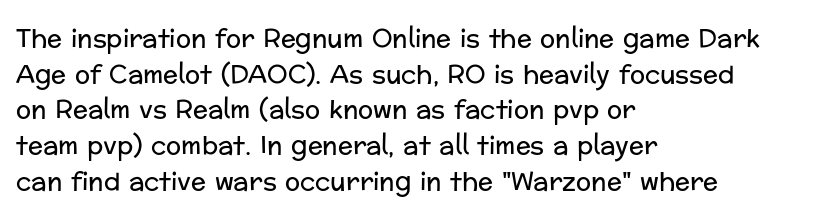
{"italic": "no", "bold": "no", "underline": "no", "align": "left", "line_spacing": "normal", "line_spacing_ratio": 1.43, "letter_spacing": "normal", "letter_spacing_em": 0.0, "glyph_px": 25}
